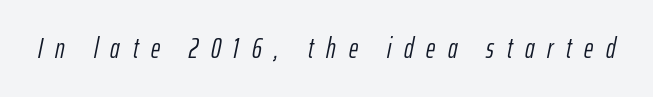
The image shows 28 px light, condensed type, italic (leaning right); set unusually wide letter spacing (+0.45 em), not underlined; low stroke contrast and a medium x-height.
